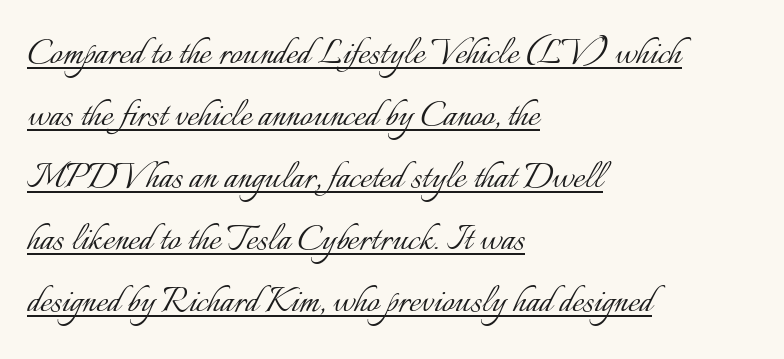
{"bold": "no", "weight": "light", "width": "normal", "stroke_contrast": "low", "x_height": "small", "monospaced": "no", "underline": "yes", "align": "left", "line_spacing": "normal", "line_spacing_ratio": 1.41, "letter_spacing": "normal", "letter_spacing_em": 0.0, "glyph_px": 44}
